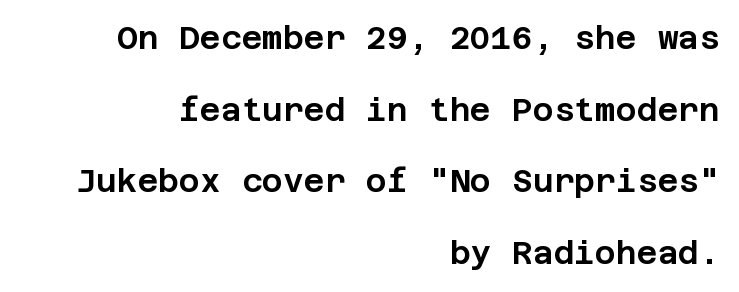
{"serif": "no", "italic": "no", "width": "normal", "stroke_contrast": "low", "x_height": "large", "underline": "no", "align": "right", "line_spacing": "loose", "line_spacing_ratio": 2.24, "letter_spacing": "normal", "letter_spacing_em": 0.0, "glyph_px": 32}
